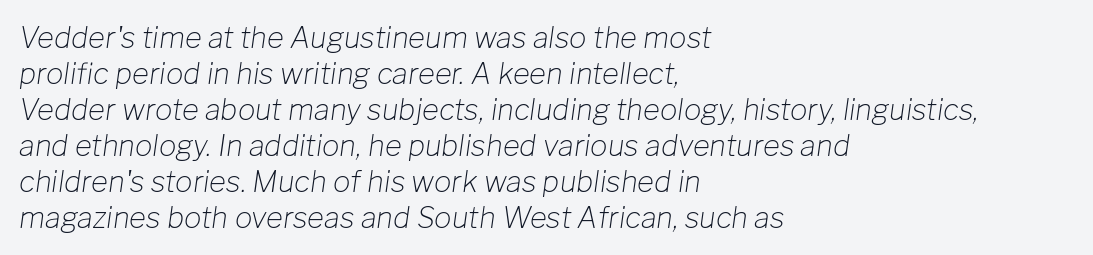
The image shows 29 px light type, italic (leaning right); set left-aligned, line spacing 1.24x, normal letter spacing, not underlined; low stroke contrast and a medium x-height.
